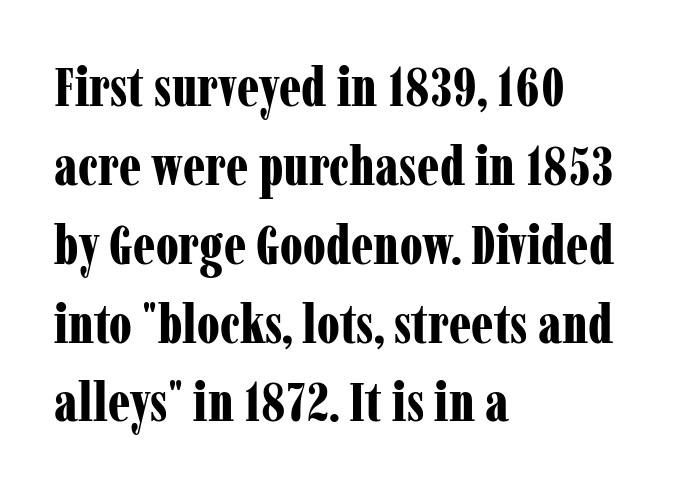
Q: Is the text bold? A: Yes.
Q: Is the text italic (slanted)? A: No, it is upright.
Q: Is the typeface a serif or a sans-serif typeface? A: Serif.
Q: Is the text underlined? A: No.
Q: How is the paragraph aligned? A: Left-aligned.
Q: Is the spacing between letters normal or unusually wide? A: Normal.
Q: Is the spacing between lines tight, normal or loose? A: Normal.
Q: Width (condensed, normal, or wide)? A: Condensed.
Q: Stroke contrast? A: Low.
Q: x-height? A: Medium.
Q: Monospaced? A: No.
